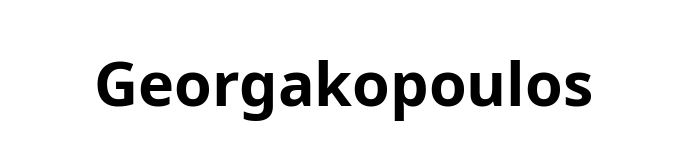
This sample uses plain, unmodified letter spacing. Bold? Absolutely — the strokes are thick and heavy. Note: no serifs on the glyphs. The type sits square on the baseline with zero lean. Plain, unruled lines of type.
